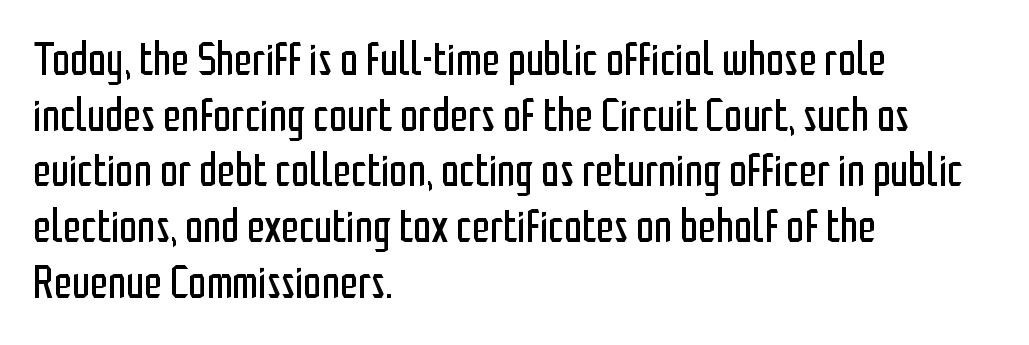
The compositor pushed each line to the left boundary. The type is set solid horizontally, with unmodified tracking. A typesetter would mark this as roman, not italic. Weight: not bold — regular or lighter. What kind of face is this? One without serifs — a sans. The space directly below the letters is spotless.
